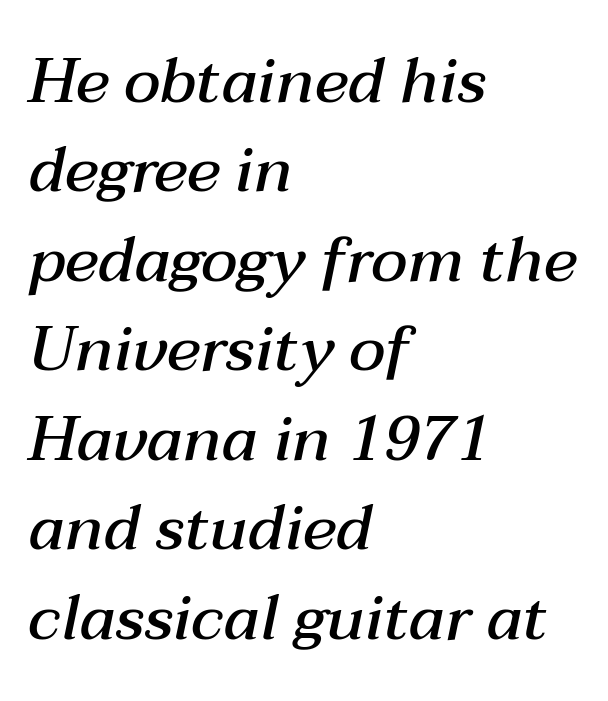
Q: Is the text bold? A: Semi-bold.
Q: Is the text italic (slanted)? A: Yes, it leans right by about 12 degrees.
Q: Is the text underlined? A: No.
Q: How is the paragraph aligned? A: Left-aligned.
Q: Is the spacing between letters normal or unusually wide? A: Normal.
Q: Is the spacing between lines tight, normal or loose? A: Normal.
Q: Width (condensed, normal, or wide)? A: Normal.
Q: Stroke contrast? A: Medium.
Q: x-height? A: Medium.
Q: Monospaced? A: No.
